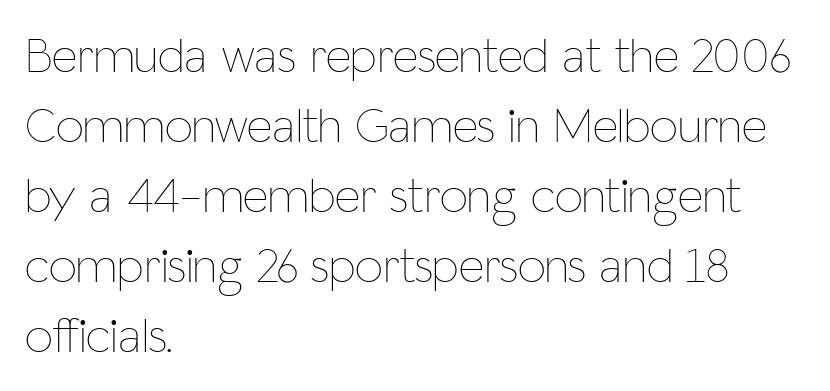
The image shows 50 px thin, condensed type, upright; set left-aligned, normal line spacing (1.4x), normal letter spacing, not underlined; low stroke contrast and a medium x-height.
